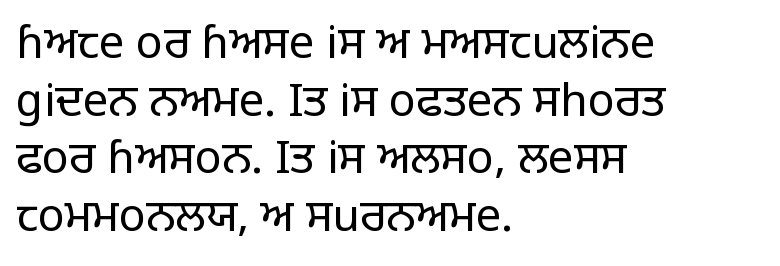
Check where the strokes stop: nothing finishes them off — pure sans. Does extra space separate the letters? No, they use regular spacing. Proportional: the letters do not fall into vertical columns. Counters stay open thanks to moderate or lighter strokes. Nope, not italic — everything's standing straight.
